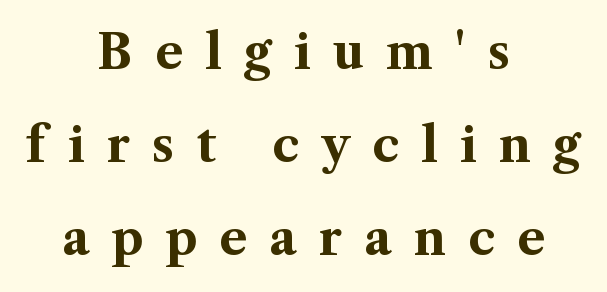
The image shows 47 px bold serif type, upright; set centered, loose line spacing (1.98x), unusually wide letter spacing (+0.47 em), not underlined; medium stroke contrast and a medium x-height.
